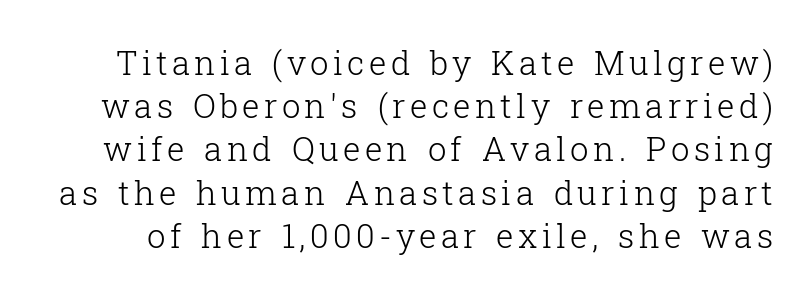
The image shows 33 px light serif type, upright; set normal line spacing (1.31x), not underlined; low stroke contrast and a medium x-height.
